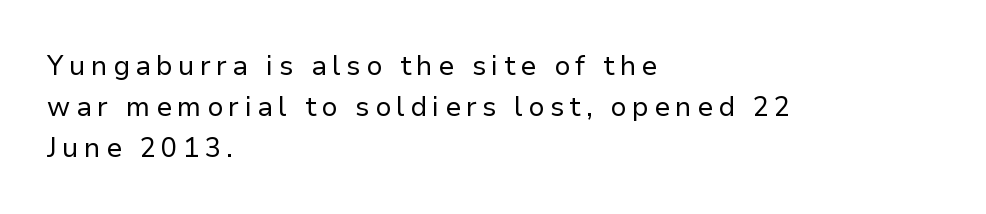
{"italic": "no", "bold": "no", "underline": "no", "align": "left", "line_spacing": "normal", "line_spacing_ratio": 1.51, "letter_spacing": "wide", "letter_spacing_em": 0.2, "glyph_px": 27}
